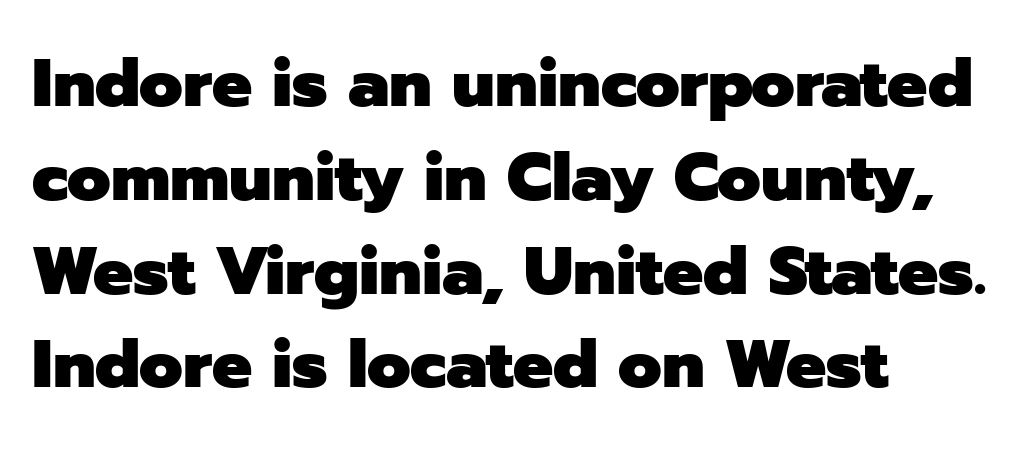
The tracking reads as untouched default to a designer's eye. The block of text has a typical density, with ordinary space between rows. Alignment: flush left. This is the regular roman posture of the typeface. These lines are composed in type without serifs.
